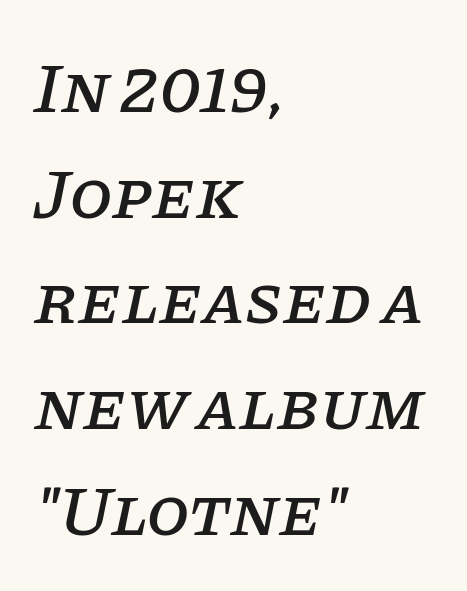
The image shows 70 px serif type, italic (leaning right); set left-aligned, normal line spacing (1.51x), normal letter spacing, not underlined; low stroke contrast and a large x-height.
